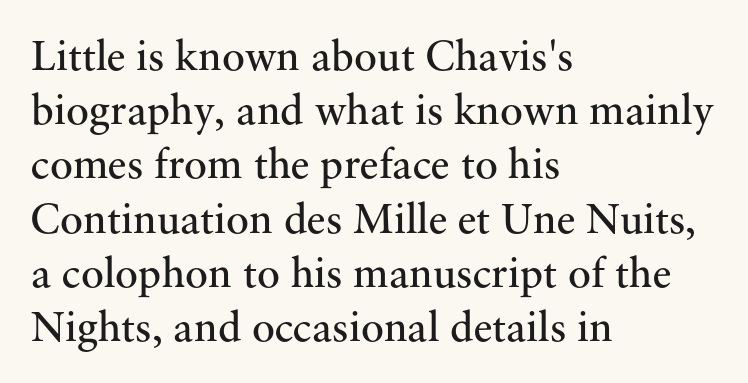
The image shows 43 px regular-weight serif type, upright; set left-aligned, normal line spacing (1.26x), normal letter spacing, not underlined; medium stroke contrast and a small x-height.
